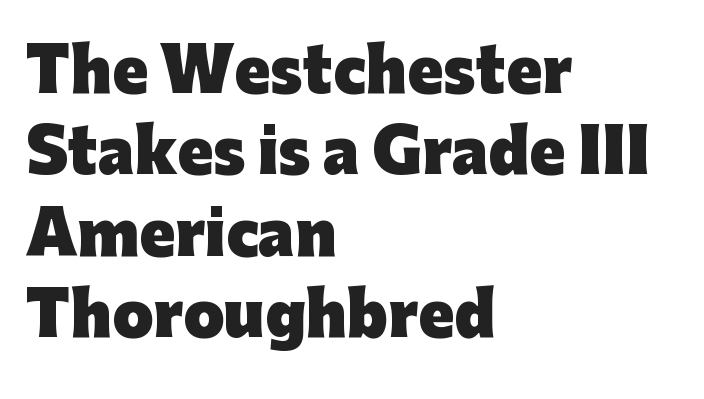
{"serif": "no", "italic": "no", "bold": "yes", "weight": "heavy", "width": "normal", "stroke_contrast": "low", "x_height": "medium", "monospaced": "no", "underline": "no", "align": "left", "line_spacing": "normal", "line_spacing_ratio": 1.38, "letter_spacing": "normal", "letter_spacing_em": 0.0, "glyph_px": 59}
